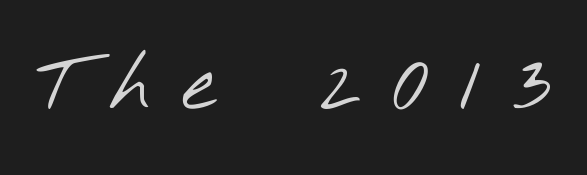
{"serif": "no", "bold": "no", "weight": "light", "width": "wide", "stroke_contrast": "low", "x_height": "small", "monospaced": "no", "underline": "no", "letter_spacing": "wide", "letter_spacing_em": 0.4, "glyph_px": 78}
